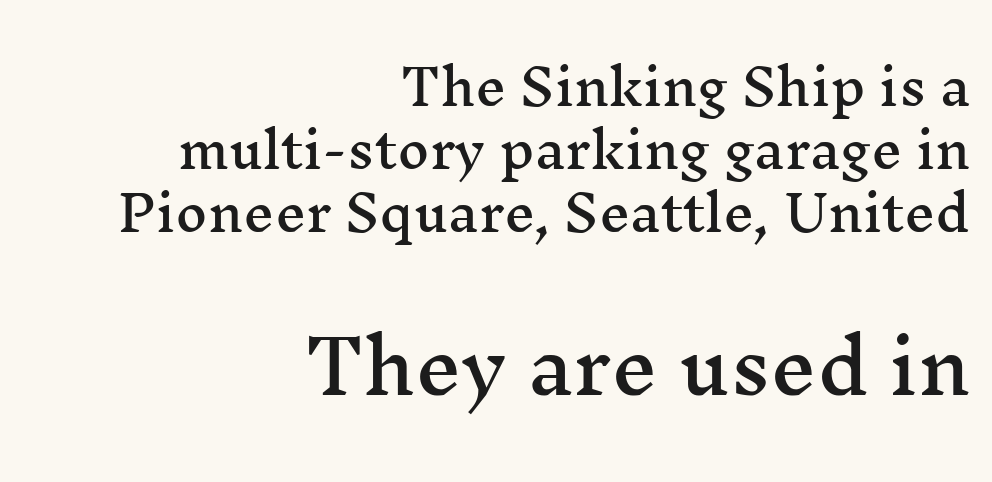
{"serif": "yes", "italic": "no", "width": "wide", "stroke_contrast": "medium", "x_height": "medium", "monospaced": "no", "underline": "no", "align": "right", "line_spacing": "normal", "line_spacing_ratio": 1.29, "letter_spacing": "normal", "letter_spacing_em": 0.0, "larger_block": "second", "size_ratio": 1.49, "glyph_px": 73}
